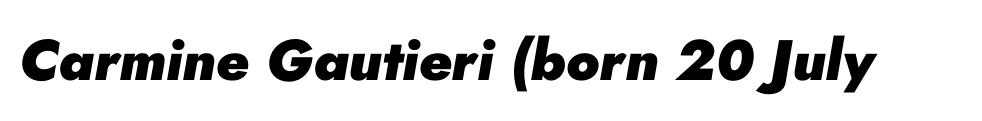
The image shows 57 px heavy type, italic (leaning right); set normal letter spacing, not underlined; low stroke contrast and a small x-height.
